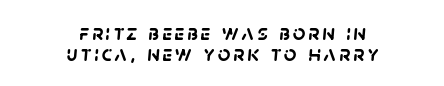
{"bold": "yes", "underline": "no", "align": "center", "line_spacing": "tight", "line_spacing_ratio": 0.95, "glyph_px": 22}
